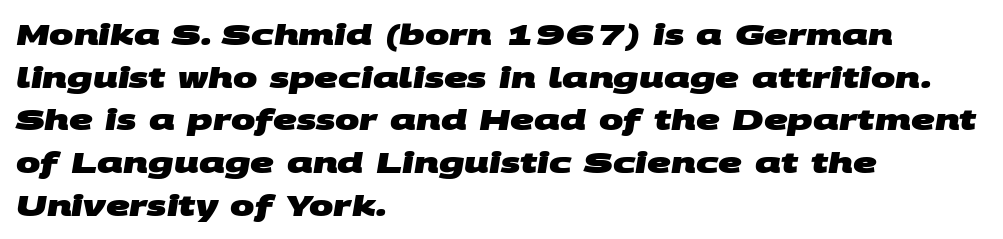
{"serif": "no", "bold": "yes", "weight": "heavy", "width": "wide", "stroke_contrast": "medium", "x_height": "large", "monospaced": "no", "underline": "no", "align": "left", "line_spacing": "normal", "line_spacing_ratio": 1.47, "letter_spacing": "normal", "letter_spacing_em": 0.0, "glyph_px": 29}
